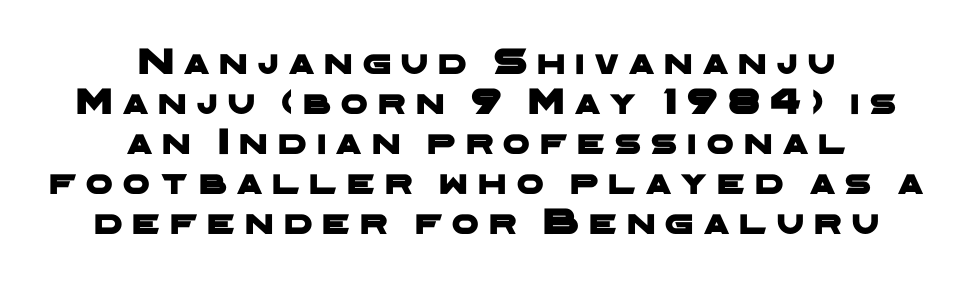
The image shows 38 px wide sans-serif type; set centered, tight line spacing (1.05x), unusually wide letter spacing (+0.27 em), not underlined; low stroke contrast and a medium x-height.
